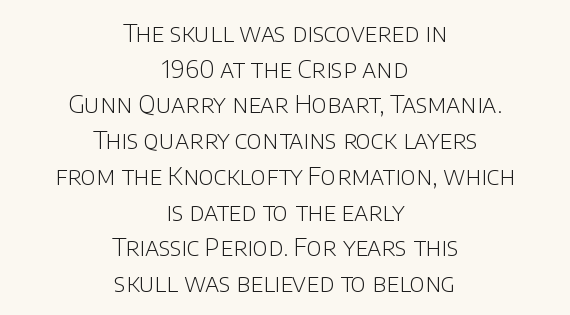
Q: Is the text bold? A: No.
Q: Is the text italic (slanted)? A: No, it is upright.
Q: Is the text underlined? A: No.
Q: How is the paragraph aligned? A: Centered.
Q: Is the spacing between letters normal or unusually wide? A: Normal.
Q: Is the spacing between lines tight, normal or loose? A: Normal.
